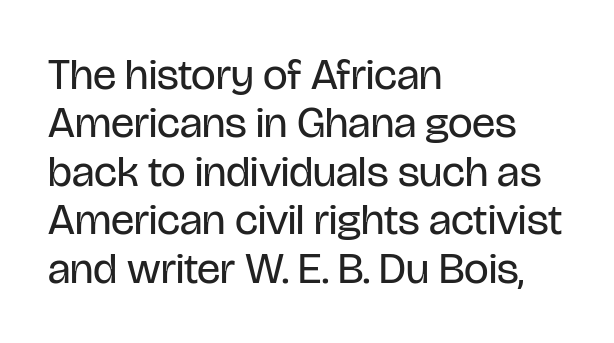
{"serif": "no", "italic": "no", "bold": "no", "weight": "regular", "width": "condensed", "stroke_contrast": "low", "x_height": "large", "monospaced": "no", "underline": "no", "align": "left", "line_spacing": "tight", "line_spacing_ratio": 1.1, "letter_spacing": "normal", "letter_spacing_em": 0.0, "glyph_px": 44}
